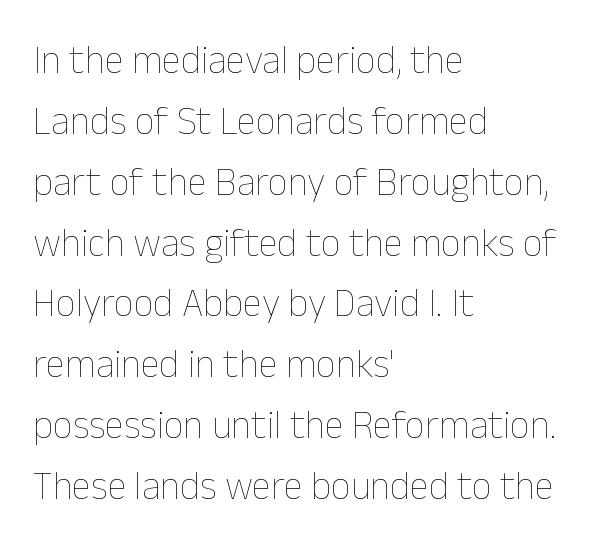
Observe the ordinary spacing: letters are neighbours, not strangers. The lettering holds an erect, upright posture throughout. No chunkiness to these letters — they're not bold. The vertical gap from one line to the next is medium.
